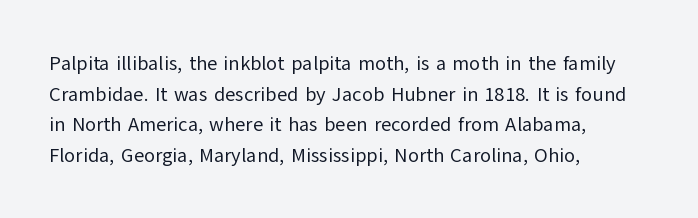
{"italic": "no", "bold": "no", "underline": "no", "align": "left", "line_spacing": "normal", "line_spacing_ratio": 1.53, "letter_spacing": "normal", "letter_spacing_em": 0.0, "glyph_px": 20}
